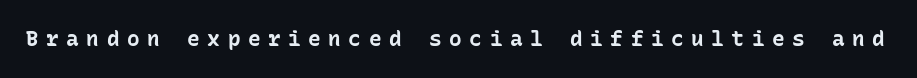
The image shows 21 px bold type, upright; set unusually wide letter spacing (+0.36 em), not underlined.
